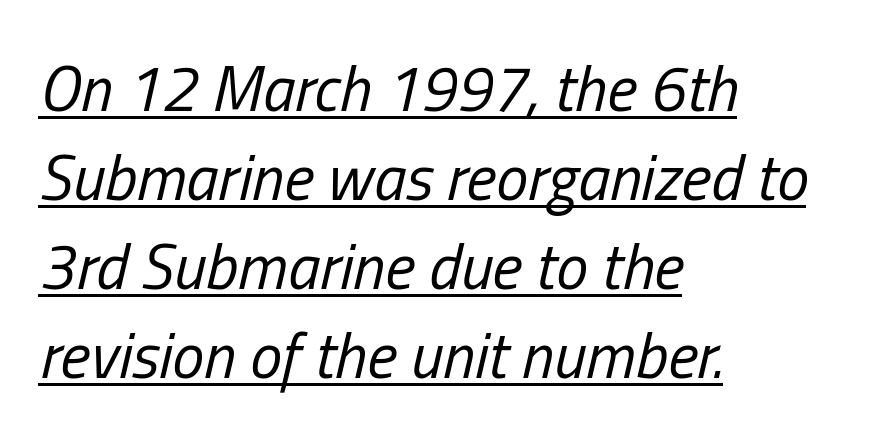
Q: Is the text bold? A: No.
Q: Is the text italic (slanted)? A: Yes, it leans right by about 13 degrees.
Q: Is the text underlined? A: Yes.
Q: How is the paragraph aligned? A: Left-aligned.
Q: Is the spacing between letters normal or unusually wide? A: Normal.
Q: Is the spacing between lines tight, normal or loose? A: Normal.
Q: Width (condensed, normal, or wide)? A: Condensed.
Q: Stroke contrast? A: Low.
Q: x-height? A: Medium.
Q: Monospaced? A: No.
